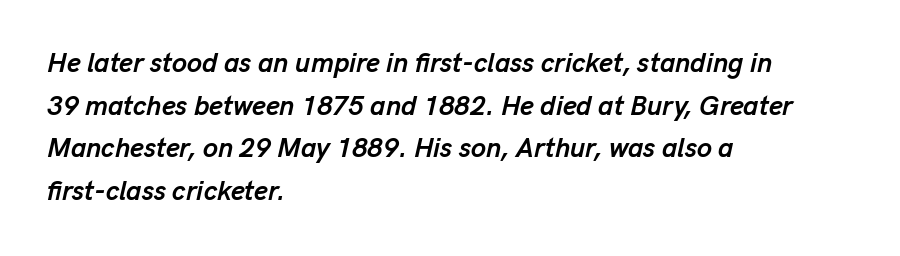
{"italic": "yes", "lean": "right", "slant_degrees": 13, "bold": "yes", "underline": "no", "align": "left", "line_spacing": "normal", "line_spacing_ratio": 1.58, "letter_spacing": "normal", "letter_spacing_em": 0.0, "glyph_px": 27}
